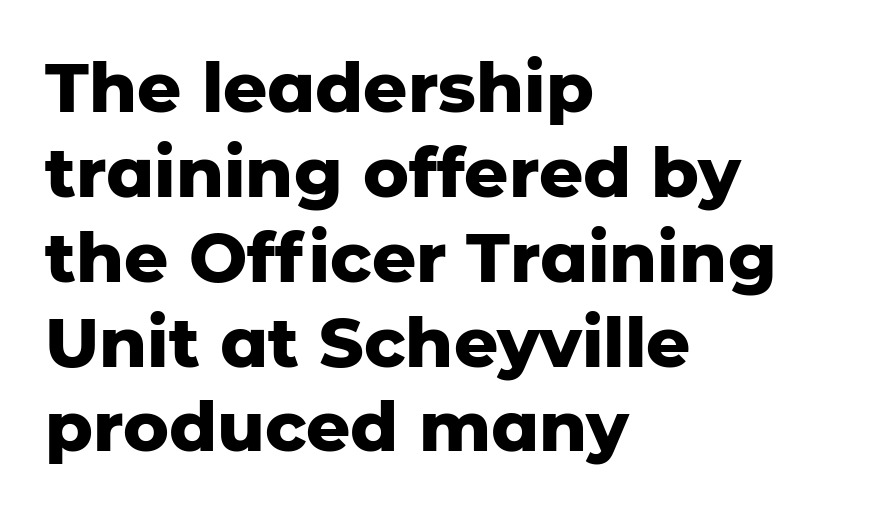
{"serif": "no", "italic": "no", "bold": "yes", "weight": "heavy", "width": "normal", "stroke_contrast": "low", "x_height": "medium", "monospaced": "no", "underline": "no", "align": "left", "line_spacing_ratio": 1.23, "letter_spacing": "normal", "letter_spacing_em": 0.0, "glyph_px": 69}
